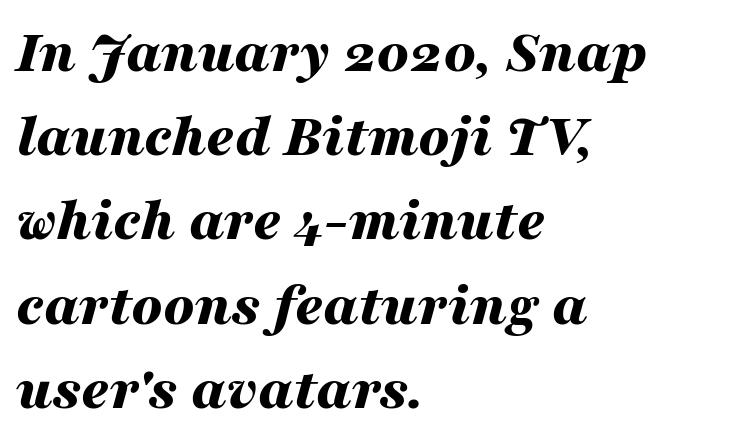
{"italic": "yes", "lean": "right", "slant_degrees": 16, "bold": "yes", "weight": "bold", "width": "wide", "stroke_contrast": "medium", "x_height": "medium", "monospaced": "no", "underline": "no", "align": "left", "line_spacing": "normal", "line_spacing_ratio": 1.38, "letter_spacing": "normal", "letter_spacing_em": 0.0, "glyph_px": 61}
